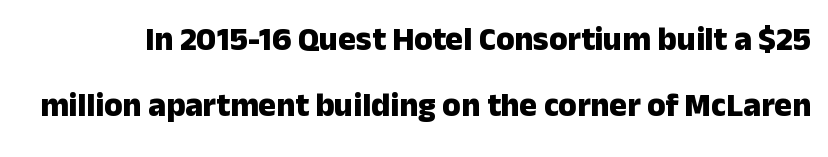
Lines of text with bare space underneath. Each letter's strokes conclude bluntly, with no projecting serifs. The specimen reads as upright at a glance. The letters advance in unequal steps, a hallmark of proportional type.
